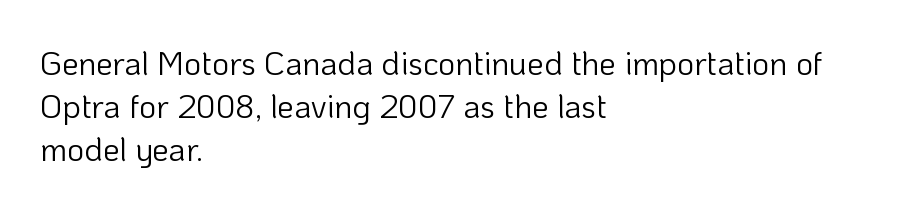
The image shows 33 px light sans-serif type, upright; set left-aligned, normal line spacing (1.3x), normal letter spacing, not underlined; low stroke contrast and a medium x-height.
